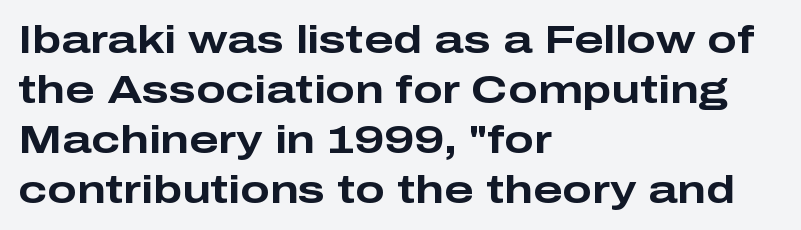
Evenly set lines give the paragraph a standard silhouette. Plenty of ink on the page — the face is bold. Look at the bottom of the vertical strokes: they stop flat, with no serifs. Rule under the text: the space is simply empty. Every stem runs plumb, perpendicular to the baseline. This sample has the flowing, uneven cadence of proportional lettering.
